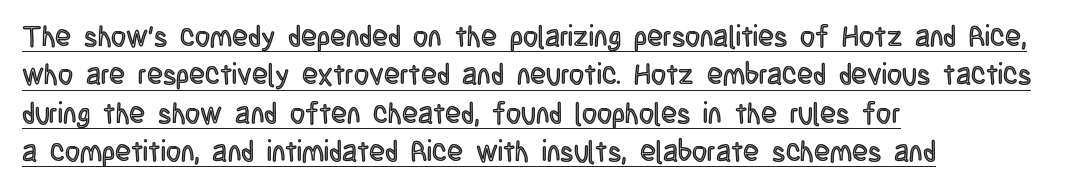
Posture: upright roman. Interline gaps are of average width in this sample. The setting favours the left margin, as ordinary paragraphs usually do. A typesetter would call this zero additional tracking. What decoration does the sample have? An underline. Varying glyph widths throughout — classic text-font behaviour.
